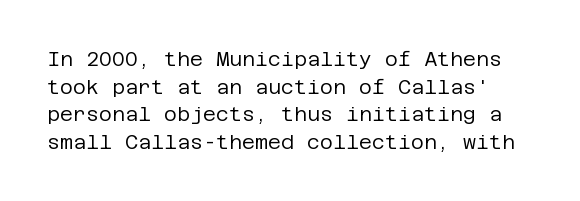
The image shows 20 px text type, upright; set normal line spacing (1.38x), normal letter spacing, not underlined.
